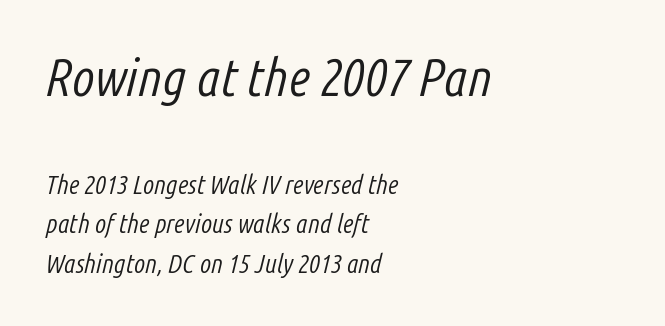
Q: Is the text bold? A: No.
Q: Is the text italic (slanted)? A: Yes, it leans right by about 14 degrees.
Q: Is the text underlined? A: No.
Q: How is the paragraph aligned? A: Left-aligned.
Q: Is the spacing between letters normal or unusually wide? A: Normal.
Q: Is the spacing between lines tight, normal or loose? A: Normal.
Q: Which block of text is set in a larger size, the first (top) or the second (bottom)? A: The first (top) one.
Q: Width (condensed, normal, or wide)? A: Condensed.
Q: Stroke contrast? A: Low.
Q: x-height? A: Medium.
Q: Monospaced? A: No.
